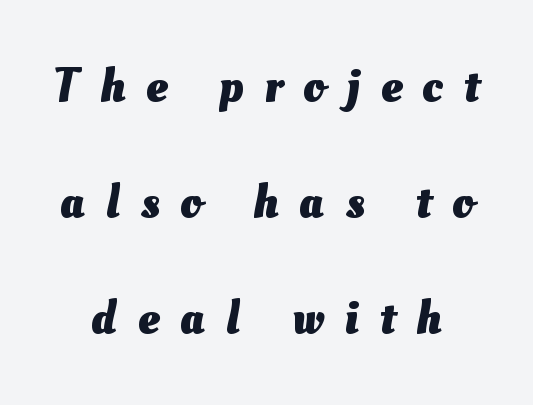
{"bold": "yes", "weight": "heavy", "width": "normal", "stroke_contrast": "medium", "x_height": "small", "monospaced": "no", "underline": "no", "line_spacing": "loose", "line_spacing_ratio": 2.47, "letter_spacing": "wide", "letter_spacing_em": 0.45, "glyph_px": 47}
